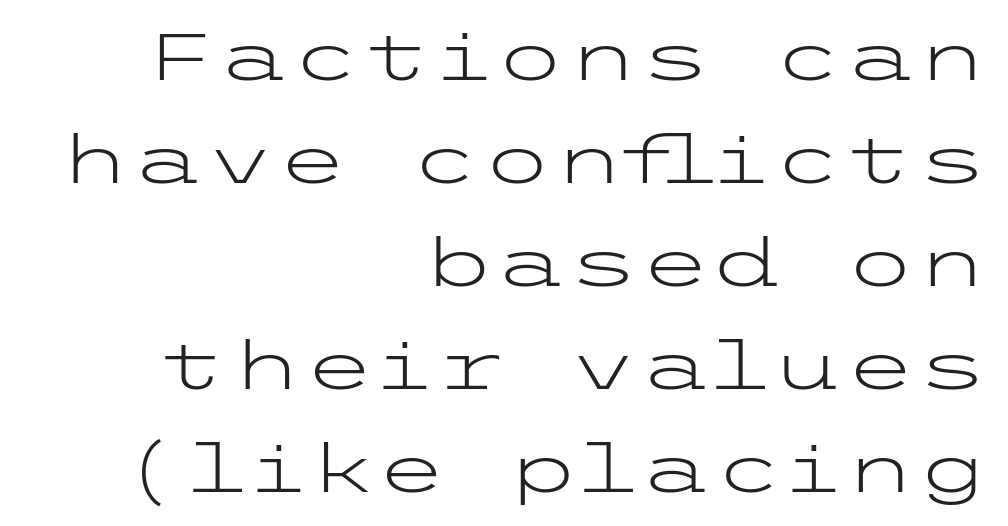
The paragraph has a hard right edge and a soft left edge. The lettering holds an erect, upright posture throughout. Nothing heavy about these letters — not bold at all. This block has exactly the height ordinary leading produces. Grotesque or geometric, the face here clearly has no serifs.
